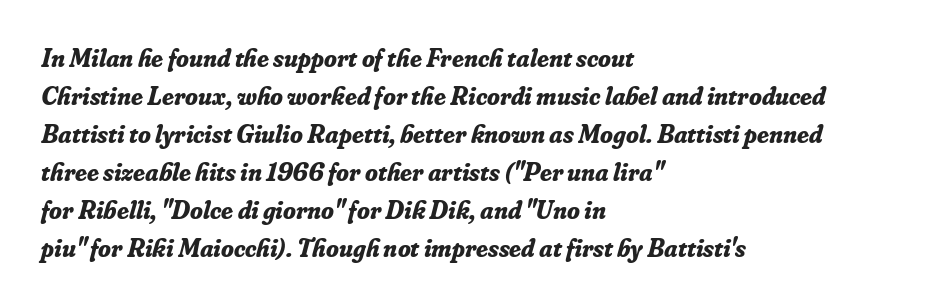
Observe the ordinary spacing: letters are neighbours, not strangers. The string is rendered with underlining switched off. These lines carry a lot of weight — the face is fully bold. Each line starts at the same left margin while the right side varies.
